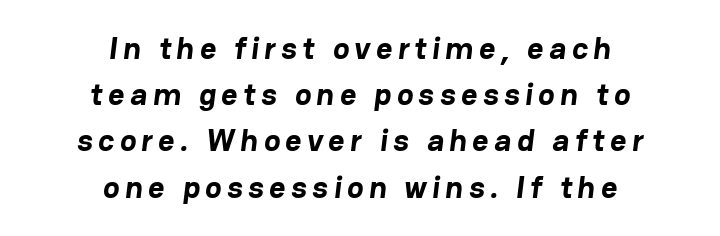
{"serif": "no", "bold": "yes", "weight": "bold", "width": "normal", "stroke_contrast": "low", "x_height": "medium", "monospaced": "no", "underline": "no", "align": "center", "line_spacing": "normal", "line_spacing_ratio": 1.49, "glyph_px": 31}
